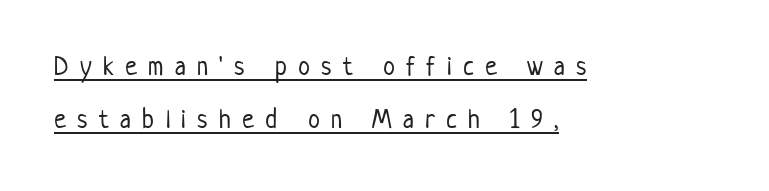
Q: Is the text bold? A: No.
Q: Is the text italic (slanted)? A: No, it is upright.
Q: Is the text underlined? A: Yes.
Q: How is the paragraph aligned? A: Left-aligned.
Q: Is the spacing between letters normal or unusually wide? A: Unusually wide.
Q: Is the spacing between lines tight, normal or loose? A: Loose.
